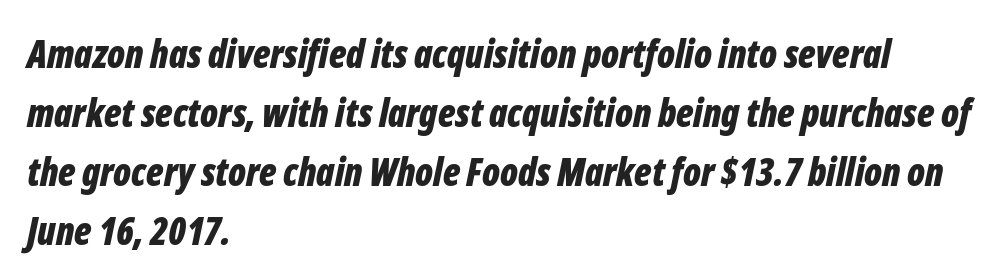
{"italic": "yes", "lean": "right", "slant_degrees": 12, "bold": "yes", "weight": "bold", "width": "condensed", "stroke_contrast": "low", "x_height": "medium", "monospaced": "no", "underline": "no", "align": "left", "line_spacing": "normal", "line_spacing_ratio": 1.55, "letter_spacing": "normal", "letter_spacing_em": 0.0, "glyph_px": 38}
